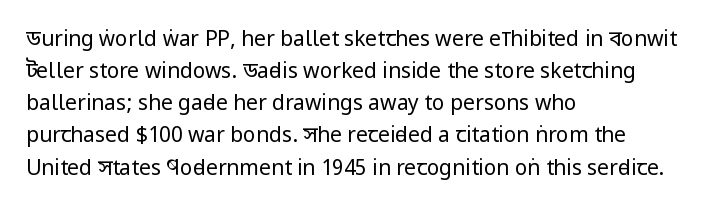
{"italic": "no", "bold": "no", "underline": "no", "align": "left", "line_spacing": "normal", "line_spacing_ratio": 1.53, "letter_spacing": "normal", "letter_spacing_em": 0.0, "glyph_px": 21}
